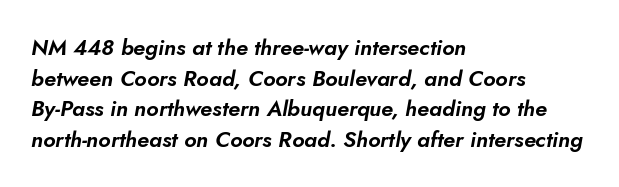
{"italic": "yes", "lean": "right", "slant_degrees": 10, "underline": "no", "align": "left", "line_spacing": "normal", "line_spacing_ratio": 1.39, "letter_spacing": "normal", "letter_spacing_em": 0.0, "glyph_px": 22}
